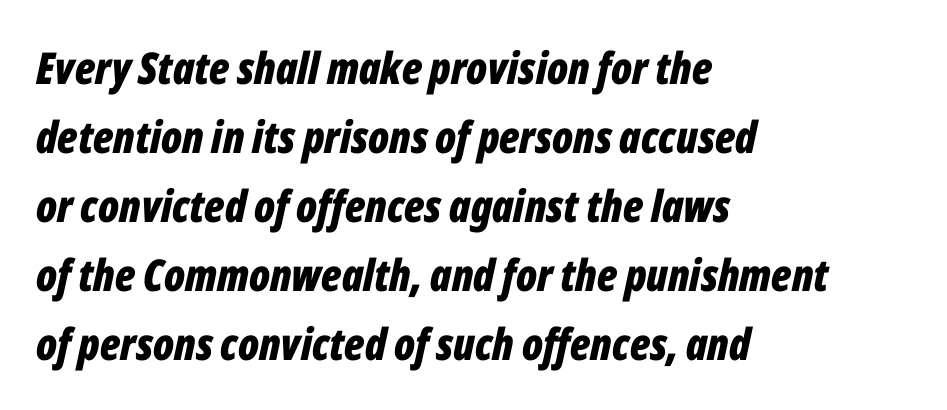
The image shows 44 px bold, condensed type, italic (leaning right); set left-aligned, normal line spacing (1.57x), normal letter spacing, not underlined; low stroke contrast and a medium x-height.
